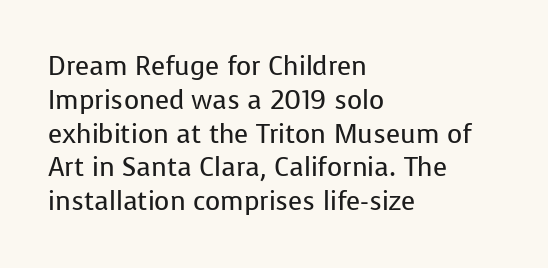
The image shows 26 px text type, upright; set left-aligned, normal line spacing (1.3x), normal letter spacing, not underlined.
